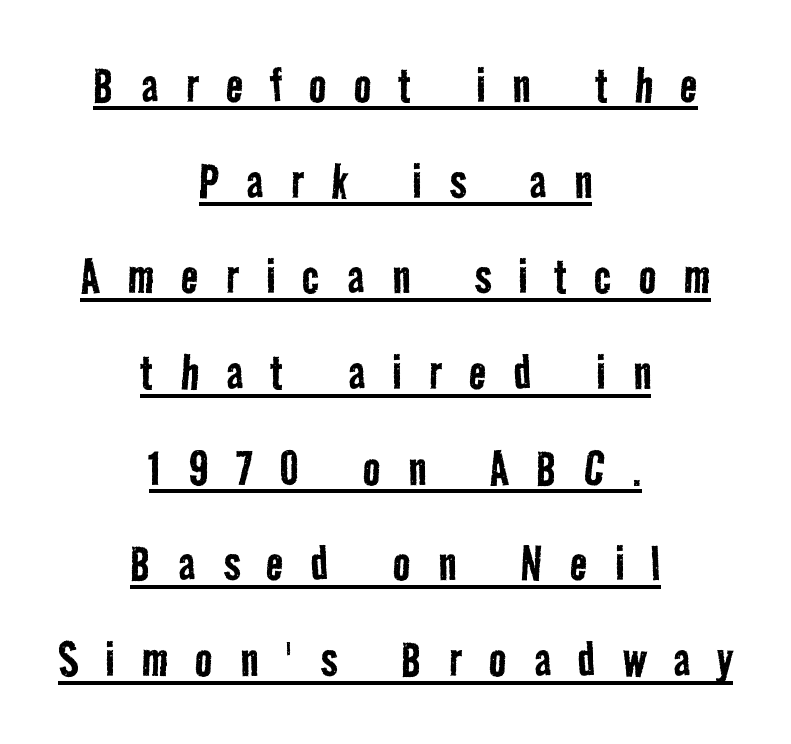
The image shows 58 px regular-weight, condensed sans-serif type; set centered, normal line spacing (1.65x), unusually wide letter spacing (+0.47 em), underlined; low stroke contrast and a medium x-height.
